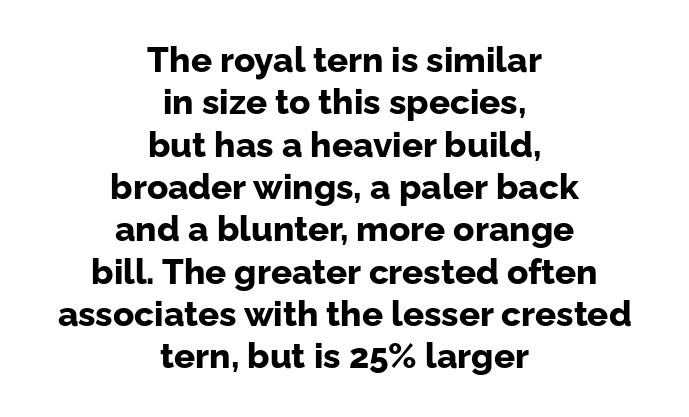
{"serif": "no", "italic": "no", "bold": "yes", "weight": "bold", "width": "normal", "stroke_contrast": "low", "x_height": "medium", "monospaced": "no", "underline": "no", "align": "center", "line_spacing_ratio": 1.21, "letter_spacing": "normal", "letter_spacing_em": 0.0, "glyph_px": 35}
